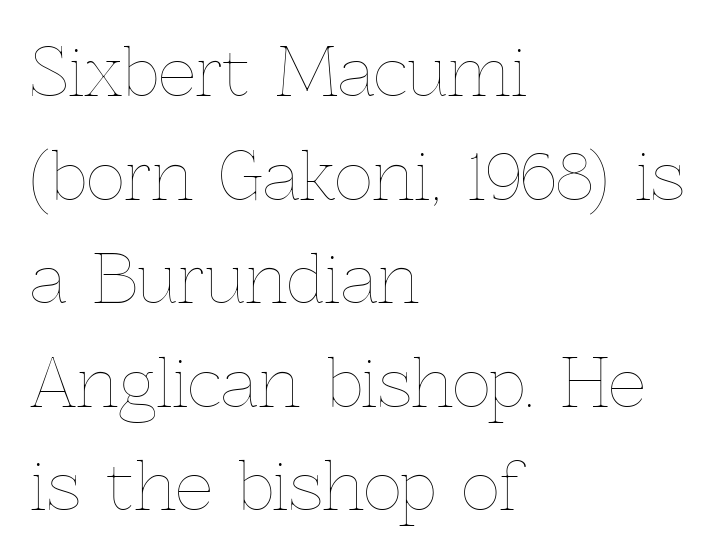
Q: Is the text bold? A: No.
Q: Is the text italic (slanted)? A: No, it is upright.
Q: Is the text underlined? A: No.
Q: How is the paragraph aligned? A: Left-aligned.
Q: Is the spacing between letters normal or unusually wide? A: Normal.
Q: Is the spacing between lines tight, normal or loose? A: Normal.
Q: Width (condensed, normal, or wide)? A: Normal.
Q: x-height? A: Medium.
Q: Monospaced? A: No.
